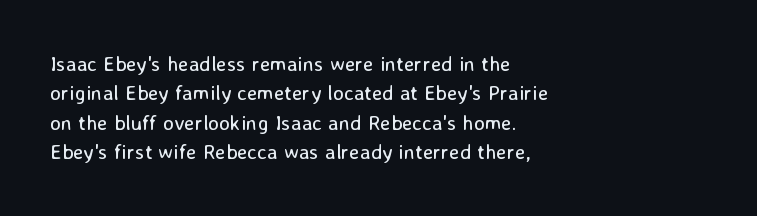
Q: Is the text bold? A: No.
Q: Is the text italic (slanted)? A: No, it is upright.
Q: Is the text underlined? A: No.
Q: How is the paragraph aligned? A: Left-aligned.
Q: Is the spacing between letters normal or unusually wide? A: Normal.
Q: Is the spacing between lines tight, normal or loose? A: Normal.
